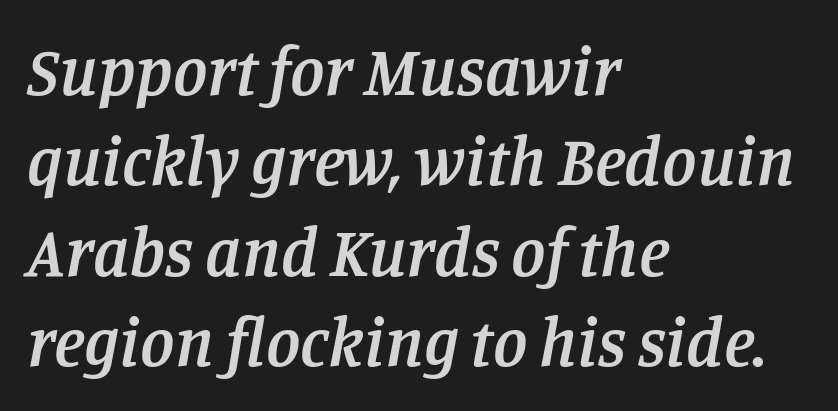
Weight: semibold (demi). Caption: multi-line text, flush left, ragged right. Font category for this specimen: serif. Emphasis-style slanted type is in use. The words here are not underlined. Horizontal bands of white between lines are of average thickness.
